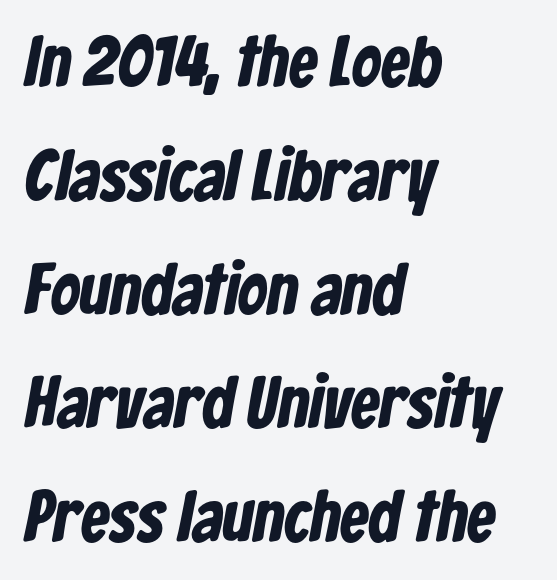
Q: Is the text bold? A: Yes.
Q: Is the typeface a serif or a sans-serif typeface? A: Sans-serif.
Q: Is the text underlined? A: No.
Q: How is the paragraph aligned? A: Left-aligned.
Q: Is the spacing between letters normal or unusually wide? A: Normal.
Q: Is the spacing between lines tight, normal or loose? A: Normal.
Q: Width (condensed, normal, or wide)? A: Condensed.
Q: Stroke contrast? A: Low.
Q: x-height? A: Medium.
Q: Monospaced? A: No.
